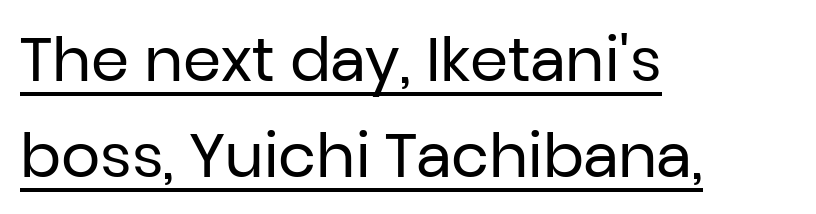
Q: Is the text bold? A: No.
Q: Is the text italic (slanted)? A: No, it is upright.
Q: Is the typeface a serif or a sans-serif typeface? A: Sans-serif.
Q: Is the text underlined? A: Yes.
Q: How is the paragraph aligned? A: Left-aligned.
Q: Is the spacing between letters normal or unusually wide? A: Normal.
Q: Is the spacing between lines tight, normal or loose? A: Normal.
Q: Width (condensed, normal, or wide)? A: Normal.
Q: Stroke contrast? A: Low.
Q: x-height? A: Medium.
Q: Monospaced? A: No.
